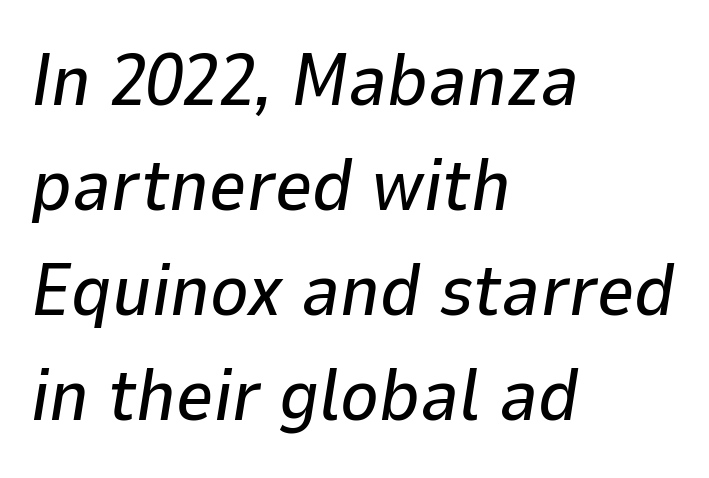
Underline: absent. Honestly, the row spacing looks completely unremarkable. Characters follow at the spacing the type designer built in. This sample uses an oblique cut, with every glyph tilted off the vertical. The face used here is proportionally spaced, like ordinary book or web type. Line beginnings align vertically; line endings do not.
